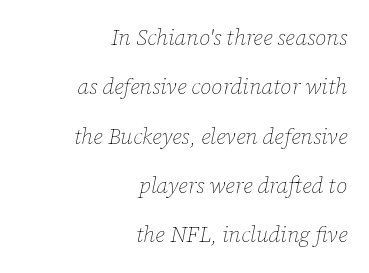
The image shows 22 px text type, italic (leaning right); set right-aligned, loose line spacing (2.24x), normal letter spacing, not underlined.
